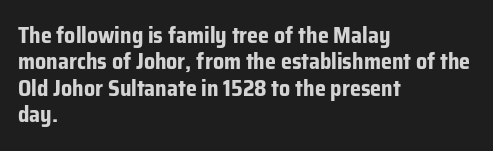
Q: Is the text bold? A: Yes.
Q: Is the text italic (slanted)? A: No, it is upright.
Q: Is the text underlined? A: No.
Q: How is the paragraph aligned? A: Left-aligned.
Q: Is the spacing between letters normal or unusually wide? A: Normal.
